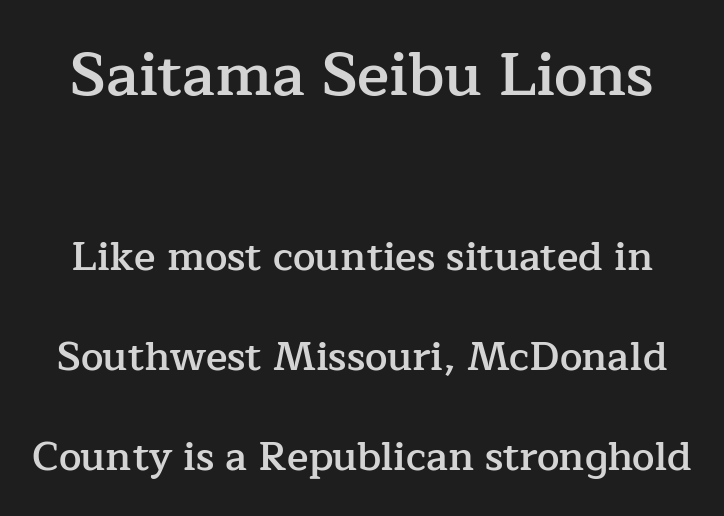
Q: Is the text bold? A: Semi-bold.
Q: Is the text italic (slanted)? A: No, it is upright.
Q: Is the typeface a serif or a sans-serif typeface? A: Serif.
Q: Is the text underlined? A: No.
Q: Is the spacing between letters normal or unusually wide? A: Normal.
Q: Is the spacing between lines tight, normal or loose? A: Loose.
Q: Which block of text is set in a larger size, the first (top) or the second (bottom)? A: The first (top) one.
Q: Width (condensed, normal, or wide)? A: Normal.
Q: Stroke contrast? A: Low.
Q: x-height? A: Medium.
Q: Monospaced? A: No.
